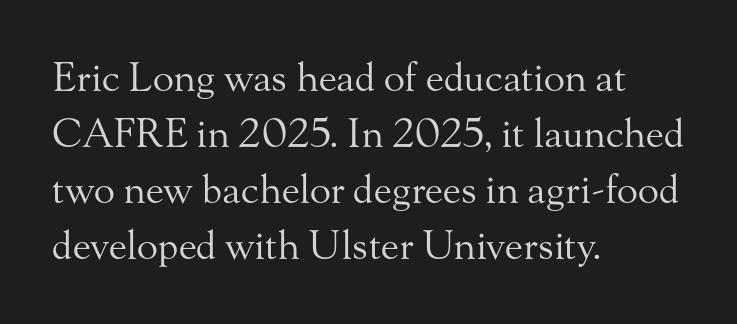
The image shows 39 px regular-weight serif type, upright; set left-aligned, normal line spacing (1.44x), normal letter spacing, not underlined; medium stroke contrast and a small x-height.
